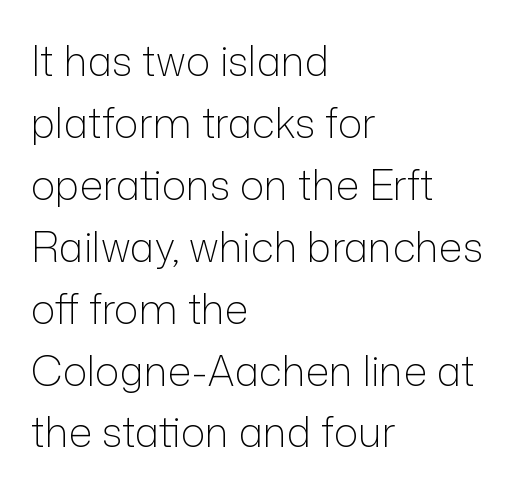
This sample has the flowing, uneven cadence of proportional lettering. Any mark beneath the type? The region is blank. Reading down the column, the eye jumps a familiar distance to each next line. Reading down the block, your eye returns to a fixed left position each line. Heft: none added — not bold. The specimen reads as upright at a glance.
